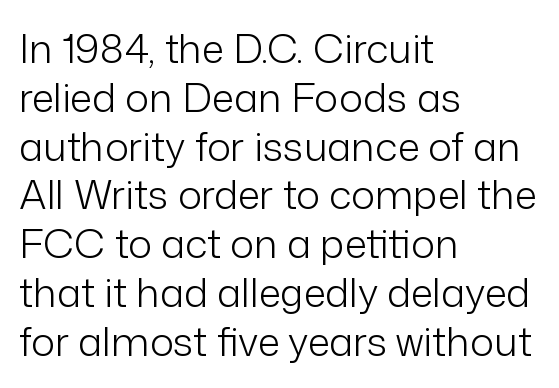
The image shows 40 px light sans-serif type, upright; set left-aligned, line spacing 1.22x, normal letter spacing, not underlined; low stroke contrast and a medium x-height.
